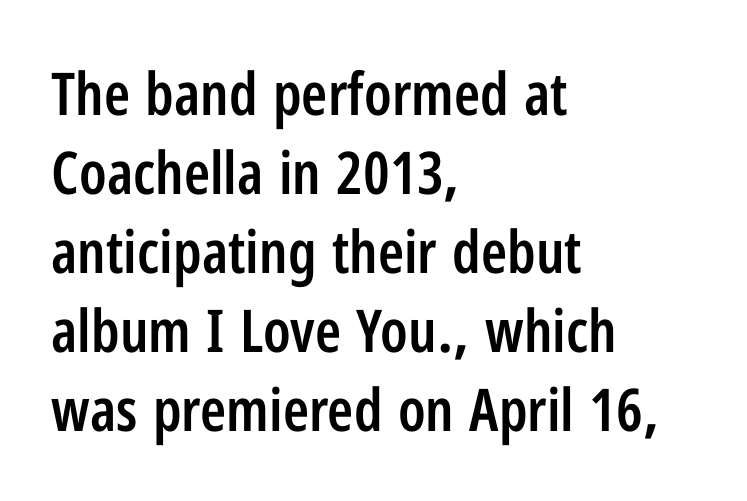
{"serif": "no", "italic": "no", "bold": "semi", "weight": "semibold", "width": "condensed", "stroke_contrast": "low", "x_height": "medium", "monospaced": "no", "underline": "no", "align": "left", "line_spacing": "normal", "line_spacing_ratio": 1.34, "letter_spacing": "normal", "letter_spacing_em": 0.0, "glyph_px": 59}
